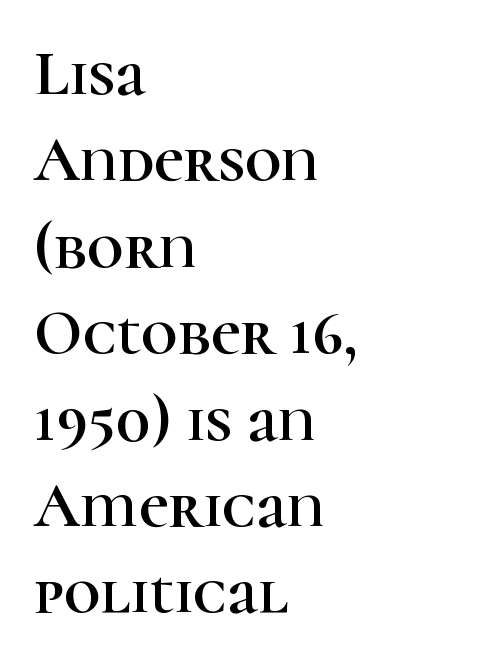
Q: Is the text italic (slanted)? A: No, it is upright.
Q: Is the typeface a serif or a sans-serif typeface? A: Serif.
Q: Is the text underlined? A: No.
Q: How is the paragraph aligned? A: Left-aligned.
Q: Is the spacing between letters normal or unusually wide? A: Normal.
Q: Is the spacing between lines tight, normal or loose? A: Normal.
Q: Width (condensed, normal, or wide)? A: Normal.
Q: Stroke contrast? A: High.
Q: x-height? A: Medium.
Q: Monospaced? A: No.
